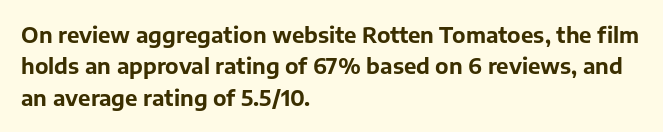
Q: Is the text bold? A: Yes.
Q: Is the text italic (slanted)? A: No, it is upright.
Q: Is the text underlined? A: No.
Q: How is the paragraph aligned? A: Left-aligned.
Q: Is the spacing between letters normal or unusually wide? A: Normal.
Q: Is the spacing between lines tight, normal or loose? A: Normal.
